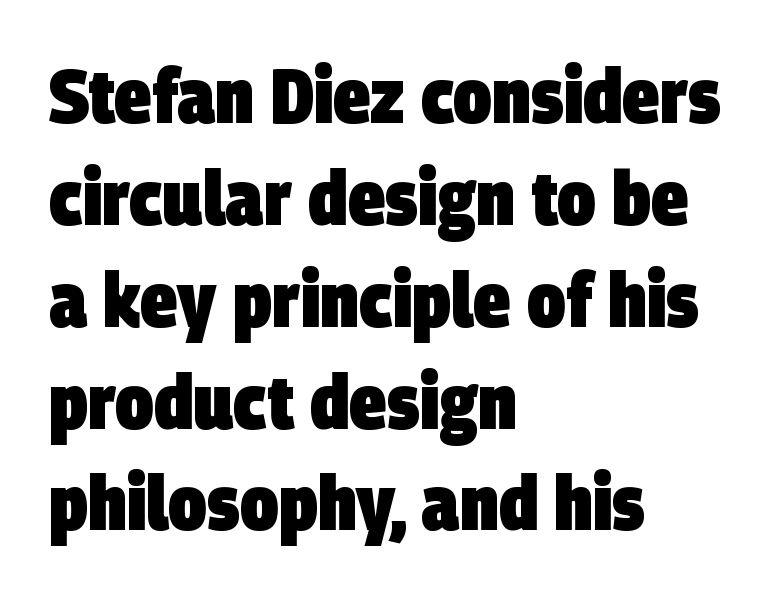
The image shows 76 px heavy, condensed sans-serif type; set left-aligned, normal line spacing (1.34x), normal letter spacing, not underlined; low stroke contrast and a large x-height.
